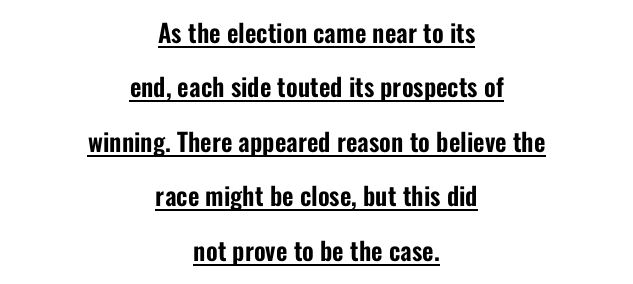
{"italic": "no", "underline": "yes", "align": "center", "line_spacing": "loose", "line_spacing_ratio": 2.18, "letter_spacing": "normal", "letter_spacing_em": 0.0, "glyph_px": 25}
